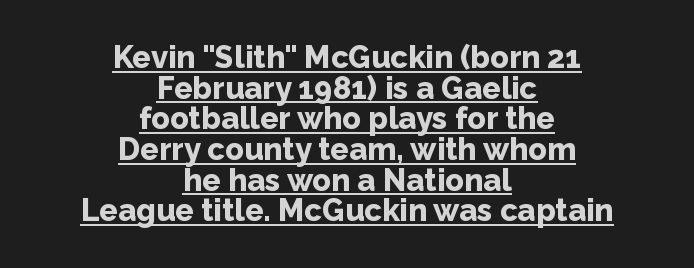
Each new line begins almost immediately beneath the previous one. Letter spacing: default. This sample has the flowing, uneven cadence of proportional lettering. Do the letters lean? They stand straight.
